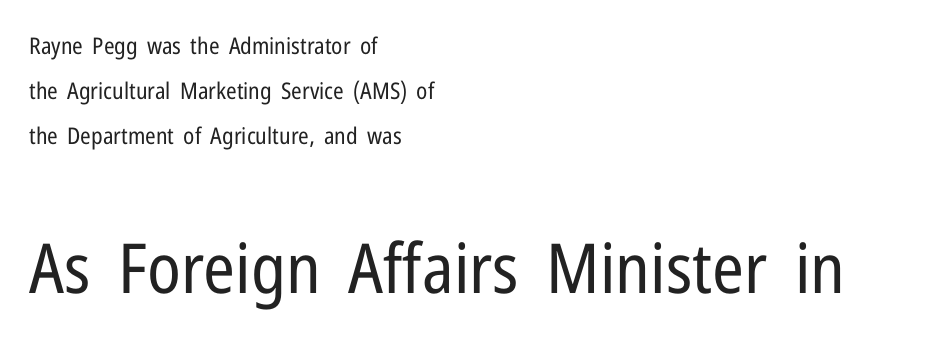
Q: Is the text bold? A: No.
Q: Is the text italic (slanted)? A: No, it is upright.
Q: Is the typeface a serif or a sans-serif typeface? A: Sans-serif.
Q: Is the text underlined? A: No.
Q: How is the paragraph aligned? A: Left-aligned.
Q: Is the spacing between letters normal or unusually wide? A: Normal.
Q: Is the spacing between lines tight, normal or loose? A: Loose.
Q: Which block of text is set in a larger size, the first (top) or the second (bottom)? A: The second (bottom) one.
Q: Width (condensed, normal, or wide)? A: Condensed.
Q: Stroke contrast? A: Low.
Q: x-height? A: Medium.
Q: Monospaced? A: No.
